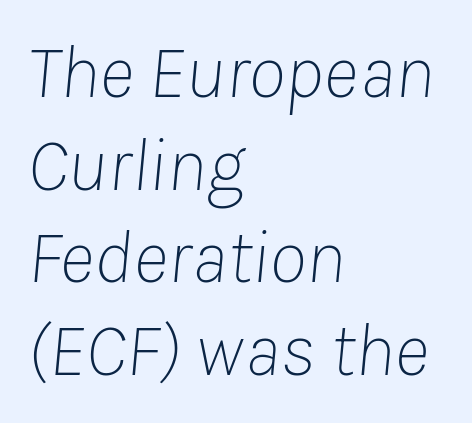
{"italic": "yes", "lean": "right", "slant_degrees": 8, "bold": "no", "weight": "thin", "width": "normal", "stroke_contrast": "low", "x_height": "medium", "monospaced": "no", "underline": "no", "align": "left", "line_spacing_ratio": 1.22, "letter_spacing": "normal", "letter_spacing_em": 0.0, "glyph_px": 76}
